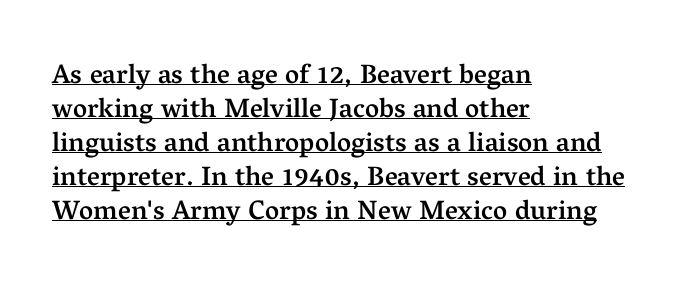
The image shows 27 px text type, upright; set left-aligned, normal line spacing (1.26x), normal letter spacing, underlined.
